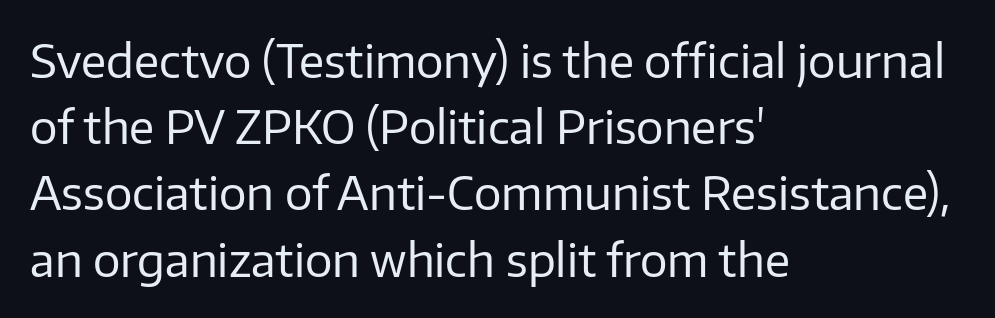
Q: Is the text bold? A: No.
Q: Is the text italic (slanted)? A: No, it is upright.
Q: Is the typeface a serif or a sans-serif typeface? A: Sans-serif.
Q: Is the text underlined? A: No.
Q: How is the paragraph aligned? A: Left-aligned.
Q: Is the spacing between letters normal or unusually wide? A: Normal.
Q: Is the spacing between lines tight, normal or loose? A: Normal.
Q: Width (condensed, normal, or wide)? A: Normal.
Q: Stroke contrast? A: Low.
Q: x-height? A: Medium.
Q: Monospaced? A: No.
